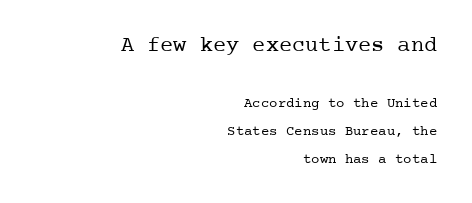
The image shows 22 px text type, upright; set right-aligned, loose line spacing (2.0x), normal letter spacing, not underlined; the first (top) block is 1.57x larger.
